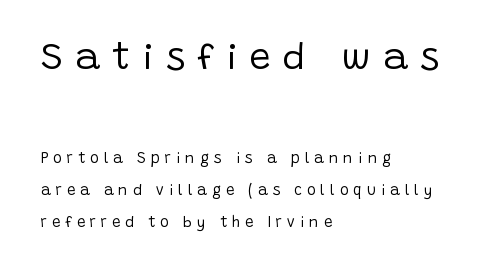
Q: Is the text bold? A: No.
Q: Is the text italic (slanted)? A: No, it is upright.
Q: Is the typeface a serif or a sans-serif typeface? A: Sans-serif.
Q: Is the text underlined? A: No.
Q: How is the paragraph aligned? A: Left-aligned.
Q: Is the spacing between letters normal or unusually wide? A: Unusually wide.
Q: Is the spacing between lines tight, normal or loose? A: Loose.
Q: Which block of text is set in a larger size, the first (top) or the second (bottom)? A: The first (top) one.
Q: Width (condensed, normal, or wide)? A: Normal.
Q: Stroke contrast? A: Low.
Q: x-height? A: Large.
Q: Monospaced? A: No.
